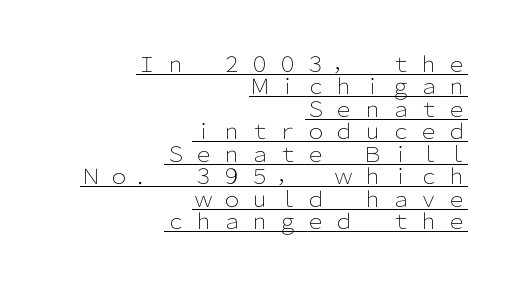
{"italic": "no", "bold": "no", "underline": "yes", "align": "right", "line_spacing": "tight", "line_spacing_ratio": 1.07, "letter_spacing": "wide", "letter_spacing_em": 0.34, "glyph_px": 21}
